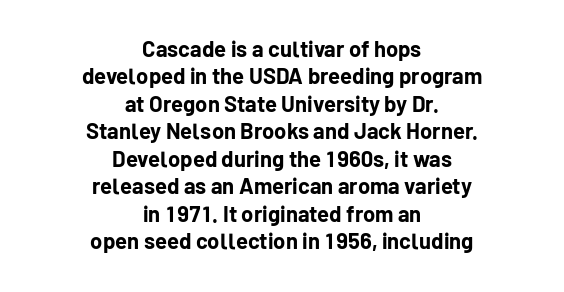
Q: Is the text bold? A: Yes.
Q: Is the text italic (slanted)? A: No, it is upright.
Q: Is the text underlined? A: No.
Q: How is the paragraph aligned? A: Centered.
Q: Is the spacing between letters normal or unusually wide? A: Normal.
Q: Is the spacing between lines tight, normal or loose? A: Normal.
